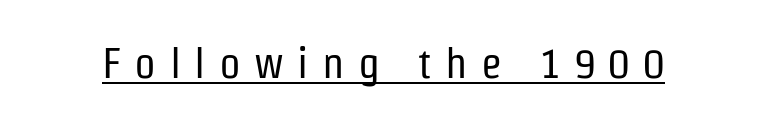
Q: Is the text bold? A: No.
Q: Is the text italic (slanted)? A: No, it is upright.
Q: Is the typeface a serif or a sans-serif typeface? A: Sans-serif.
Q: Is the text underlined? A: Yes.
Q: Is the spacing between letters normal or unusually wide? A: Unusually wide.
Q: Width (condensed, normal, or wide)? A: Condensed.
Q: Stroke contrast? A: Low.
Q: x-height? A: Medium.
Q: Monospaced? A: No.
